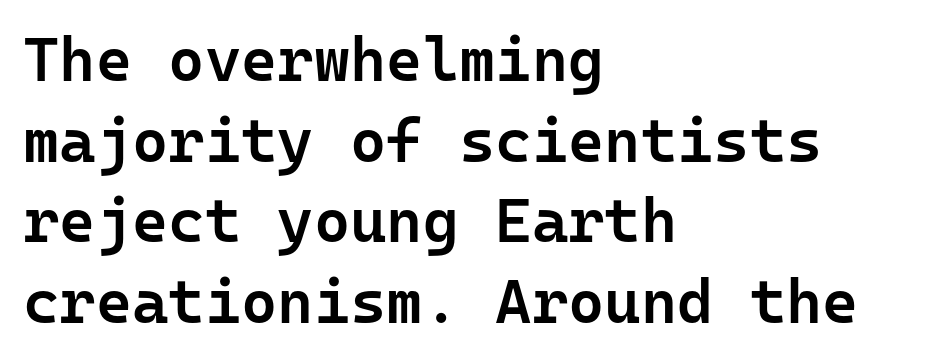
Q: Is the text bold? A: Semi-bold.
Q: Is the text italic (slanted)? A: No, it is upright.
Q: Is the typeface a serif or a sans-serif typeface? A: Sans-serif.
Q: Is the text underlined? A: No.
Q: How is the paragraph aligned? A: Left-aligned.
Q: Is the spacing between letters normal or unusually wide? A: Normal.
Q: Is the spacing between lines tight, normal or loose? A: Normal.
Q: Width (condensed, normal, or wide)? A: Normal.
Q: Stroke contrast? A: Low.
Q: x-height? A: Medium.
Q: Monospaced? A: Yes.
